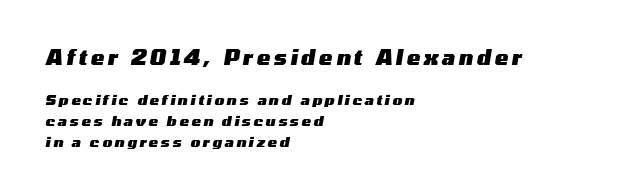
The image shows 20 px bold type, italic (leaning right); set left-aligned, normal line spacing (1.49x), not underlined; the first (top) block is 1.43x larger.
